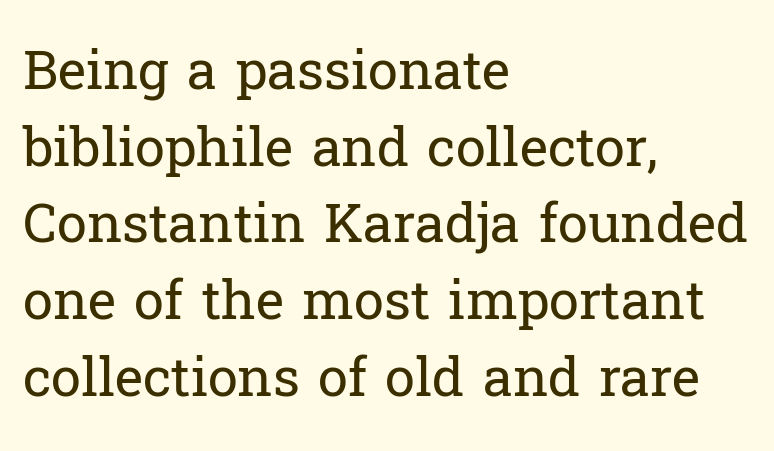
The image shows 54 px regular-weight serif type, upright; set left-aligned, normal line spacing (1.42x), normal letter spacing, not underlined; low stroke contrast and a medium x-height.
